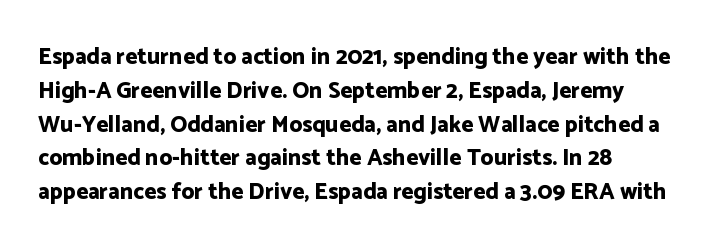
Q: Is the text bold? A: Yes.
Q: Is the text italic (slanted)? A: No, it is upright.
Q: Is the text underlined? A: No.
Q: How is the paragraph aligned? A: Left-aligned.
Q: Is the spacing between letters normal or unusually wide? A: Normal.
Q: Is the spacing between lines tight, normal or loose? A: Normal.
